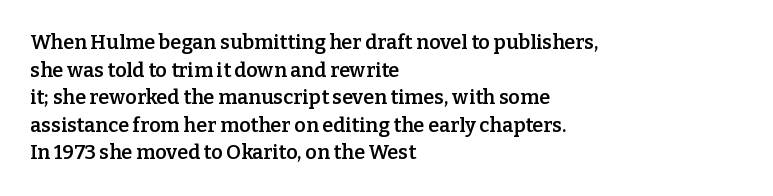
Q: Is the text bold? A: Semi-bold.
Q: Is the text italic (slanted)? A: No, it is upright.
Q: Is the text underlined? A: No.
Q: How is the paragraph aligned? A: Left-aligned.
Q: Is the spacing between letters normal or unusually wide? A: Normal.
Q: Is the spacing between lines tight, normal or loose? A: Normal.
